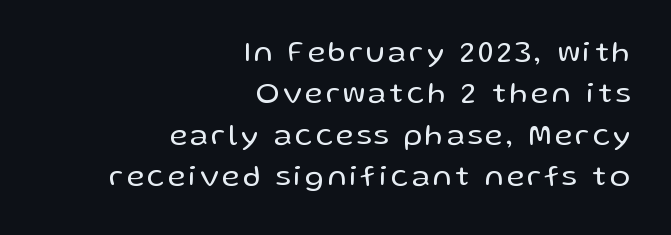
Q: Is the text bold? A: No.
Q: Is the text italic (slanted)? A: No, it is upright.
Q: Is the typeface a serif or a sans-serif typeface? A: Sans-serif.
Q: Is the text underlined? A: No.
Q: How is the paragraph aligned? A: Right-aligned.
Q: Is the spacing between lines tight, normal or loose? A: Normal.
Q: Width (condensed, normal, or wide)? A: Normal.
Q: Stroke contrast? A: Low.
Q: x-height? A: Medium.
Q: Monospaced? A: No.
